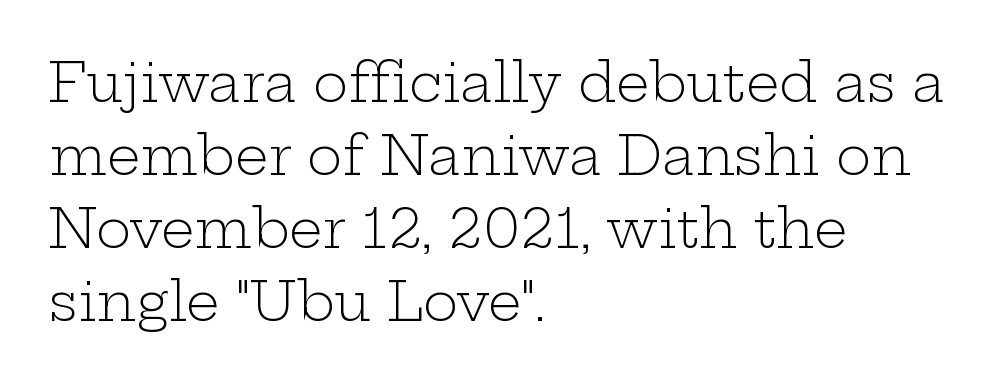
The compositor pushed each line to the left boundary. Check the space under the baseline: it is left empty. No extra tracking has been applied to these lines. Here the designer chose a conventional face with non-uniform glyph widths. Rendered with straight, roman letterforms.
